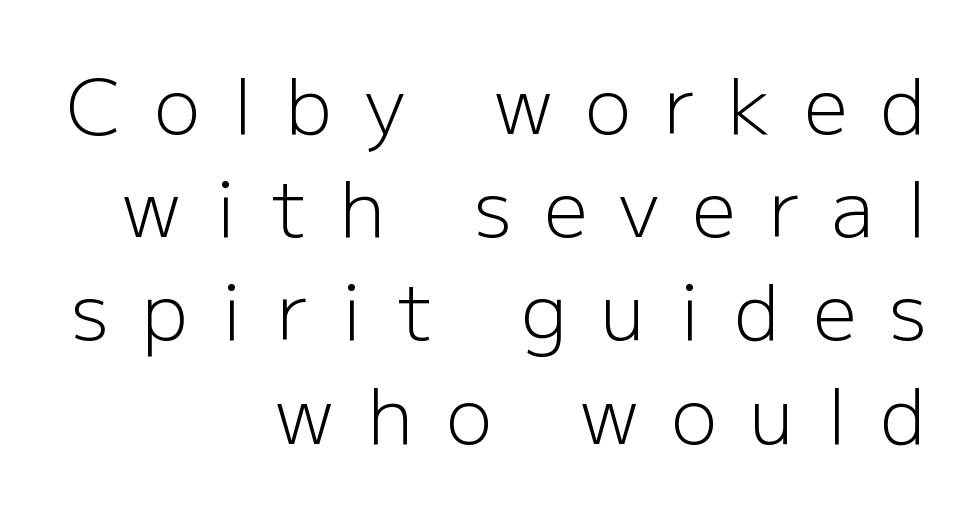
The image shows 77 px light sans-serif type, upright; set right-aligned, normal line spacing (1.34x), unusually wide letter spacing (+0.43 em), not underlined; low stroke contrast and a medium x-height.
